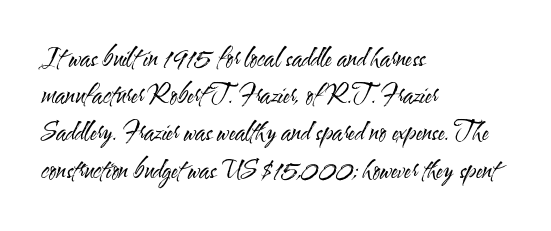
{"bold": "no", "underline": "no", "align": "left", "line_spacing": "normal", "line_spacing_ratio": 1.49, "letter_spacing": "normal", "letter_spacing_em": 0.0, "glyph_px": 25}
